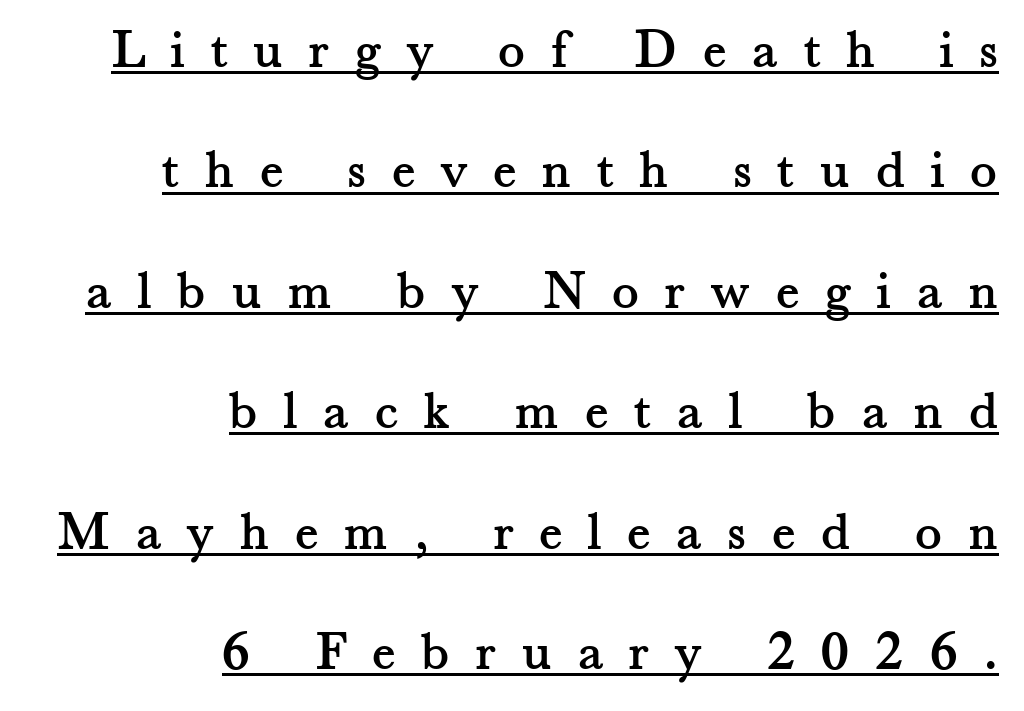
{"serif": "yes", "italic": "no", "width": "normal", "stroke_contrast": "medium", "x_height": "small", "monospaced": "no", "underline": "yes", "align": "right", "line_spacing": "loose", "line_spacing_ratio": 2.15, "letter_spacing": "wide", "letter_spacing_em": 0.46, "glyph_px": 56}
